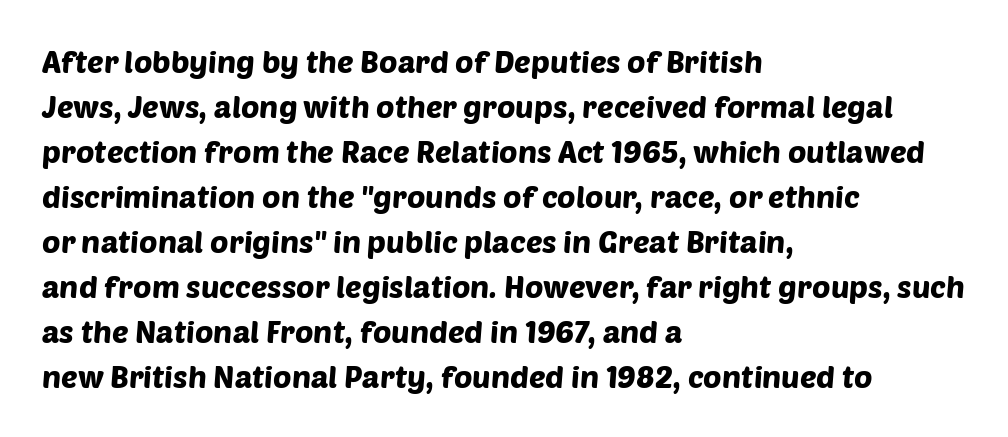
Line starts are locked; line ends wander. Look at the tracking — it's just the regular setting, nothing added. Grotesque or geometric, the face here clearly has no serifs. Whoever set this chose a conventional vertical rhythm.
